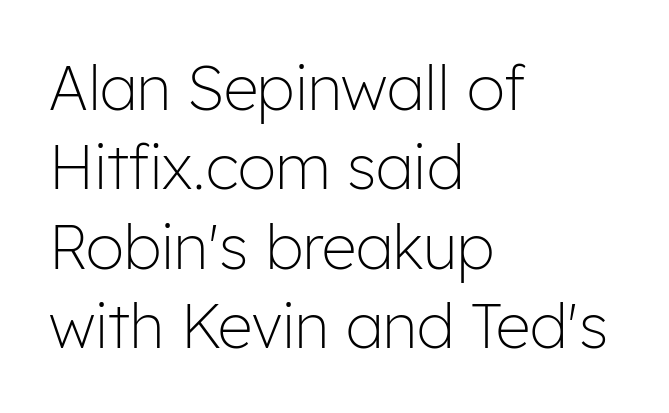
The image shows 61 px light sans-serif type, upright; set left-aligned, normal line spacing (1.3x), normal letter spacing, not underlined; low stroke contrast and a medium x-height.
